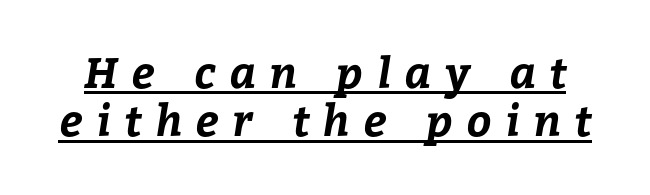
The image shows 43 px bold type; set tight line spacing (1.12x), unusually wide letter spacing (+0.32 em), underlined; low stroke contrast and a medium x-height.
